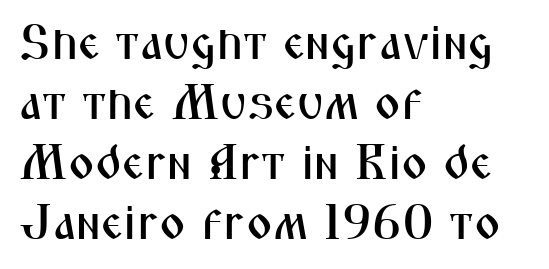
Q: Is the text italic (slanted)? A: No, it is upright.
Q: Is the typeface a serif or a sans-serif typeface? A: Sans-serif.
Q: Is the text underlined? A: No.
Q: How is the paragraph aligned? A: Left-aligned.
Q: Is the spacing between letters normal or unusually wide? A: Normal.
Q: Width (condensed, normal, or wide)? A: Condensed.
Q: Stroke contrast? A: Medium.
Q: x-height? A: Medium.
Q: Monospaced? A: No.
